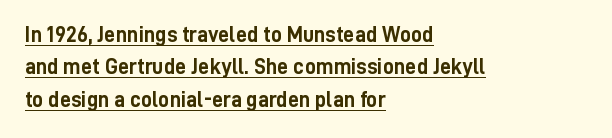
The image shows 22 px bold type, upright; set left-aligned, normal line spacing (1.47x), normal letter spacing, underlined.
